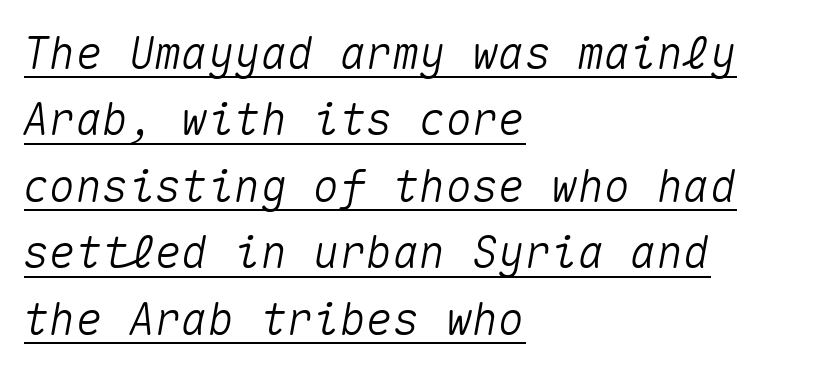
Q: Is the text italic (slanted)? A: Yes, it leans right by about 10 degrees.
Q: Is the text underlined? A: Yes.
Q: How is the paragraph aligned? A: Left-aligned.
Q: Is the spacing between letters normal or unusually wide? A: Normal.
Q: Is the spacing between lines tight, normal or loose? A: Normal.
Q: Width (condensed, normal, or wide)? A: Normal.
Q: Stroke contrast? A: Medium.
Q: x-height? A: Medium.
Q: Monospaced? A: Yes.
